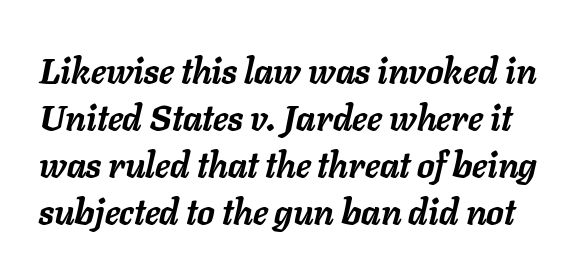
Honestly, there is no underline to notice here at all. Line spacing here is normal. Nothing unusual about the tracking: characters are spaced as the font intends. Designer's note — italics engaged. A full-strength bold gives these letters their thick strokes. Do the characters align in a grid? No, the font is proportional.
